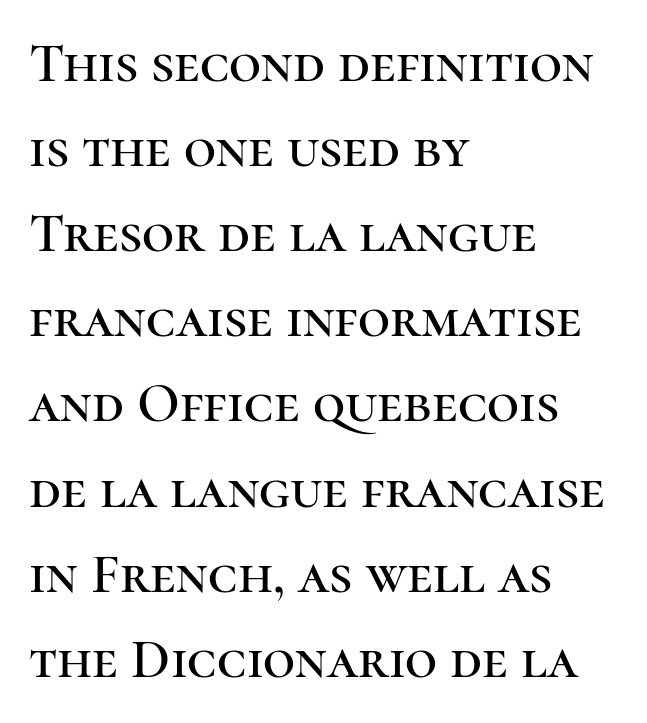
Q: Is the text italic (slanted)? A: No, it is upright.
Q: Is the typeface a serif or a sans-serif typeface? A: Serif.
Q: Is the text underlined? A: No.
Q: How is the paragraph aligned? A: Left-aligned.
Q: Is the spacing between letters normal or unusually wide? A: Normal.
Q: Is the spacing between lines tight, normal or loose? A: Normal.
Q: Width (condensed, normal, or wide)? A: Normal.
Q: Stroke contrast? A: High.
Q: x-height? A: Medium.
Q: Monospaced? A: No.
